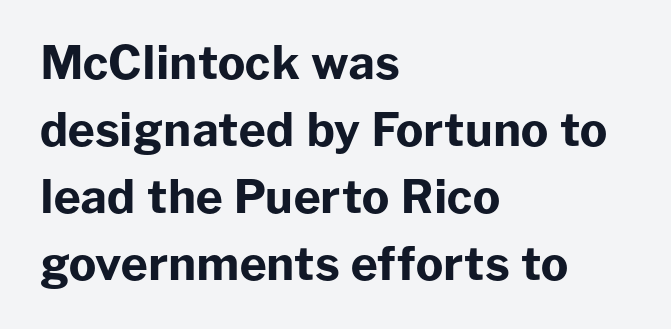
Q: Is the text bold? A: Yes.
Q: Is the text italic (slanted)? A: No, it is upright.
Q: Is the typeface a serif or a sans-serif typeface? A: Sans-serif.
Q: Is the text underlined? A: No.
Q: How is the paragraph aligned? A: Left-aligned.
Q: Is the spacing between letters normal or unusually wide? A: Normal.
Q: Is the spacing between lines tight, normal or loose? A: Normal.
Q: Width (condensed, normal, or wide)? A: Normal.
Q: Stroke contrast? A: Low.
Q: x-height? A: Medium.
Q: Monospaced? A: No.
